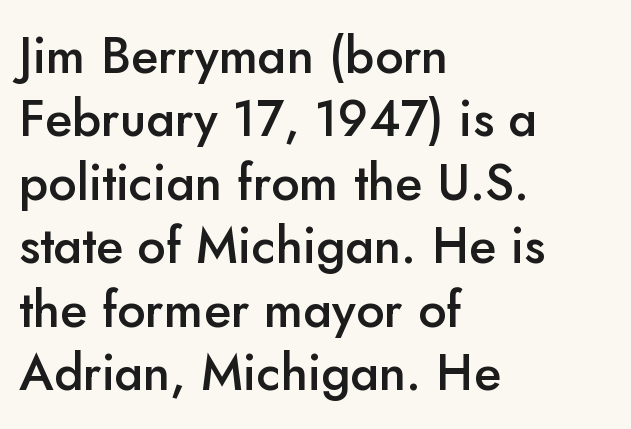
{"serif": "no", "italic": "no", "bold": "semi", "weight": "semibold", "width": "normal", "stroke_contrast": "low", "x_height": "small", "monospaced": "no", "underline": "no", "align": "left", "line_spacing": "normal", "line_spacing_ratio": 1.27, "letter_spacing": "normal", "letter_spacing_em": 0.0, "glyph_px": 50}
